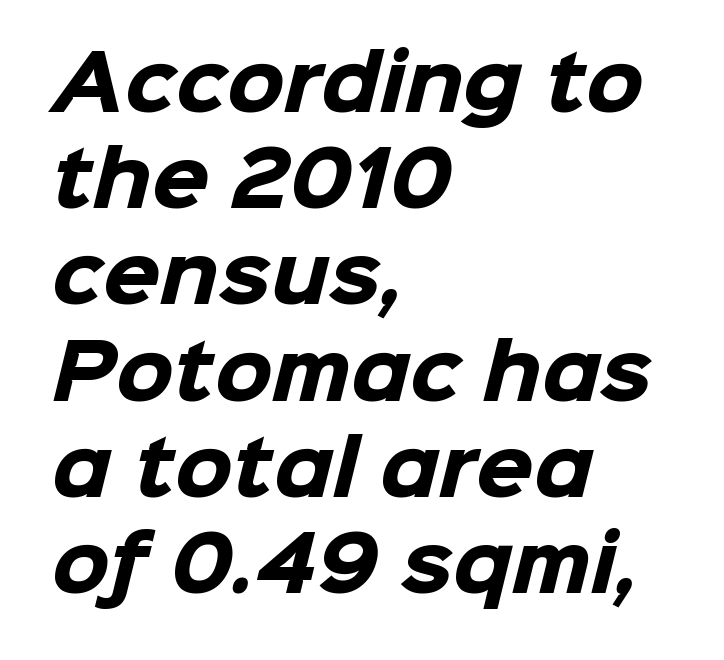
Q: Is the text bold? A: Yes.
Q: Is the typeface a serif or a sans-serif typeface? A: Sans-serif.
Q: Is the text underlined? A: No.
Q: How is the paragraph aligned? A: Left-aligned.
Q: Is the spacing between letters normal or unusually wide? A: Normal.
Q: Is the spacing between lines tight, normal or loose? A: Normal.
Q: Width (condensed, normal, or wide)? A: Normal.
Q: Stroke contrast? A: Low.
Q: x-height? A: Medium.
Q: Monospaced? A: No.
